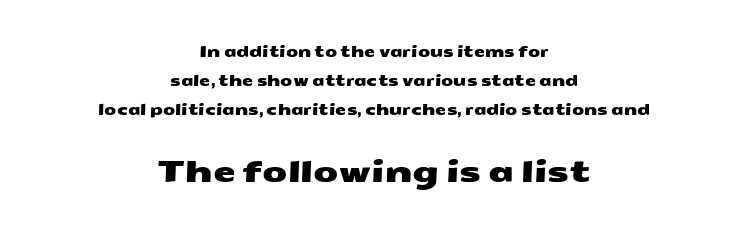
{"serif": "no", "width": "wide", "stroke_contrast": "medium", "x_height": "medium", "monospaced": "no", "underline": "no", "align": "center", "line_spacing": "loose", "line_spacing_ratio": 2.07, "letter_spacing": "normal", "letter_spacing_em": 0.0, "larger_block": "second", "size_ratio": 2.07, "glyph_px": 29}
